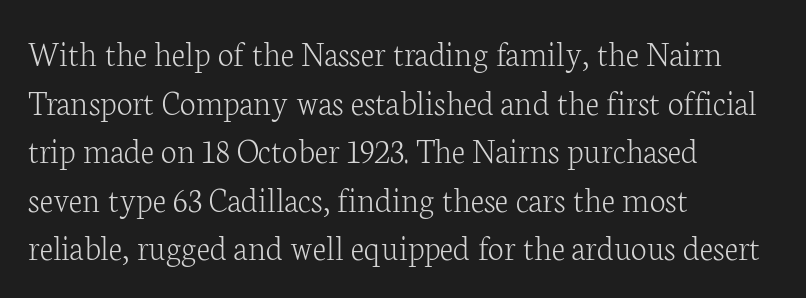
{"serif": "yes", "italic": "no", "bold": "no", "weight": "light", "width": "normal", "stroke_contrast": "low", "x_height": "medium", "monospaced": "no", "underline": "no", "align": "left", "line_spacing": "normal", "line_spacing_ratio": 1.35, "letter_spacing": "normal", "letter_spacing_em": 0.0, "glyph_px": 36}
